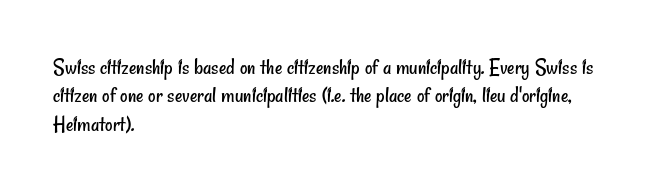
Q: Is the text bold? A: No.
Q: Is the text underlined? A: No.
Q: How is the paragraph aligned? A: Left-aligned.
Q: Is the spacing between letters normal or unusually wide? A: Normal.
